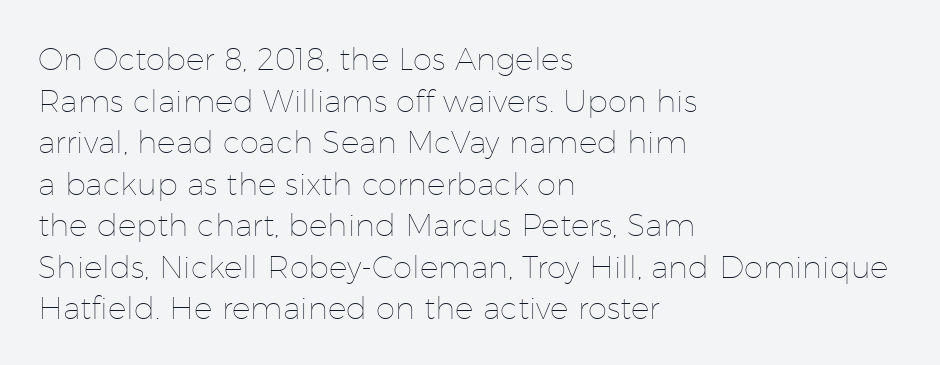
Q: Is the text bold? A: No.
Q: Is the text italic (slanted)? A: No, it is upright.
Q: Is the text underlined? A: No.
Q: How is the paragraph aligned? A: Left-aligned.
Q: Is the spacing between letters normal or unusually wide? A: Normal.
Q: Is the spacing between lines tight, normal or loose? A: Normal.
Q: Width (condensed, normal, or wide)? A: Normal.
Q: Stroke contrast? A: Low.
Q: x-height? A: Medium.
Q: Monospaced? A: No.
